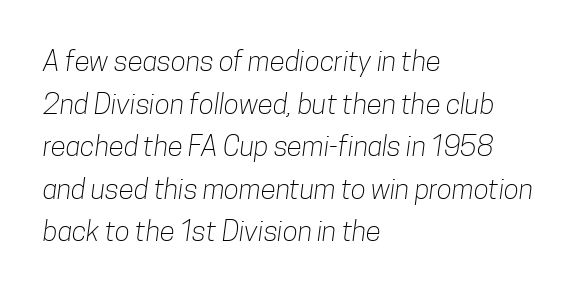
{"serif": "no", "bold": "no", "weight": "light", "width": "condensed", "stroke_contrast": "low", "x_height": "medium", "monospaced": "no", "underline": "no", "align": "left", "line_spacing": "normal", "line_spacing_ratio": 1.52, "letter_spacing": "normal", "letter_spacing_em": 0.0, "glyph_px": 28}
